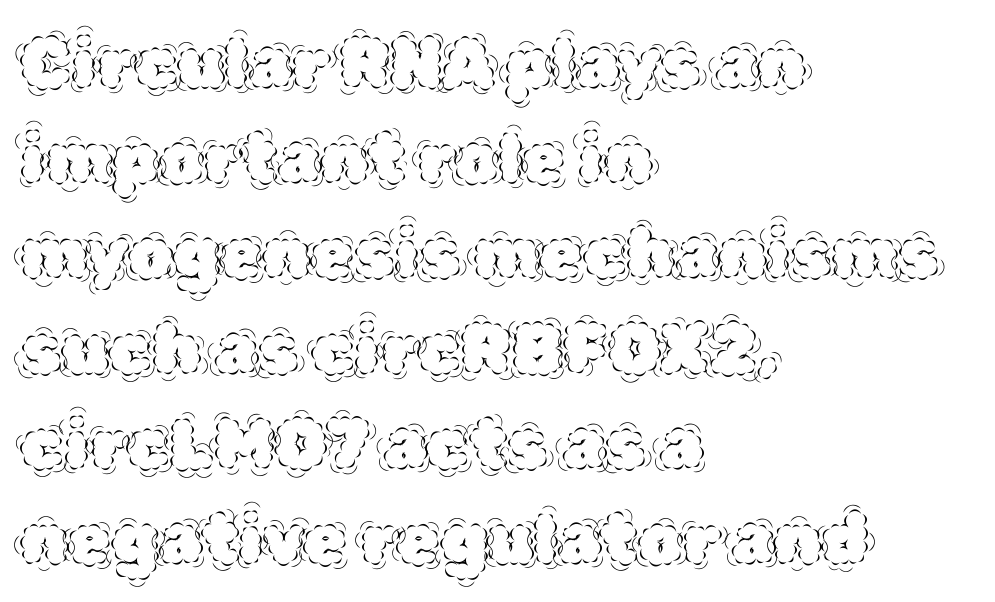
The image shows 70 px thin type, upright; set left-aligned, normal line spacing (1.36x), normal letter spacing, not underlined; a large x-height.
